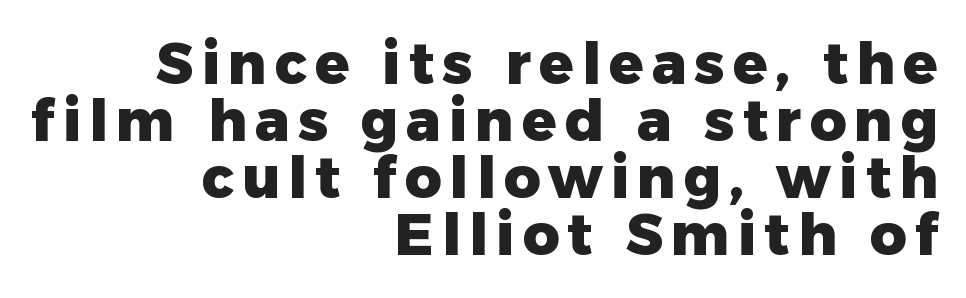
The rendering uses a small line-height, squeezing the rows. The characters display no serif detailing; their extremities are plain. Which margin do the lines hug? The right one — the left edge is uneven. Here the designer chose a conventional face with non-uniform glyph widths.
